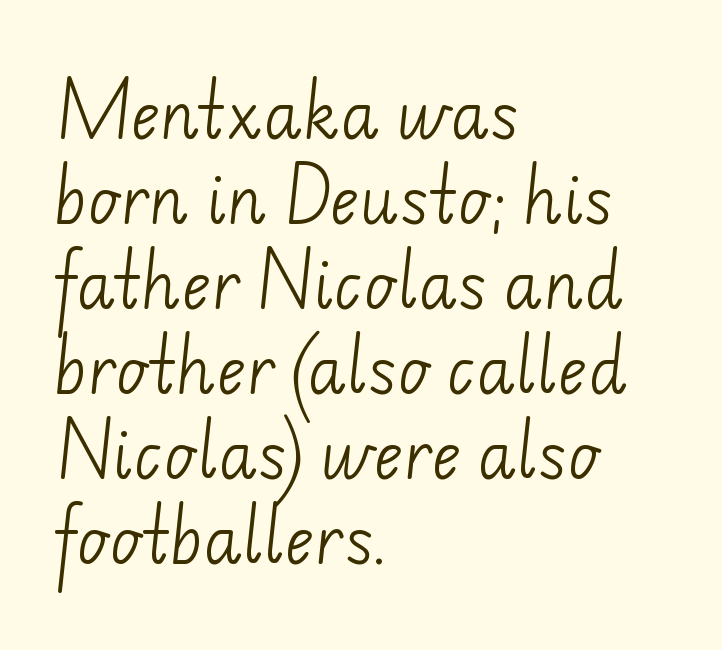
How are the letters spaced? Ordinarily, with no added tracking. Weight: regular or lighter. This sample has the flowing, uneven cadence of proportional lettering. The lines sit at an ordinary, default distance from one another. Are there feet on the stems? There aren't — it's a sans.
